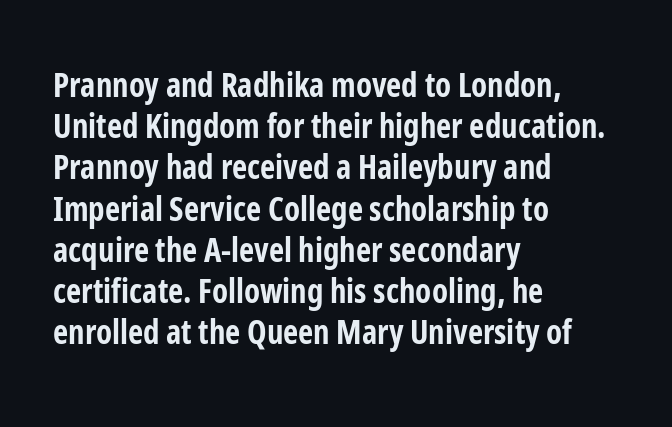
{"serif": "no", "italic": "no", "bold": "yes", "weight": "bold", "width": "condensed", "stroke_contrast": "low", "x_height": "medium", "monospaced": "no", "underline": "no", "align": "left", "line_spacing": "normal", "line_spacing_ratio": 1.25, "letter_spacing": "normal", "letter_spacing_em": 0.0, "glyph_px": 33}
